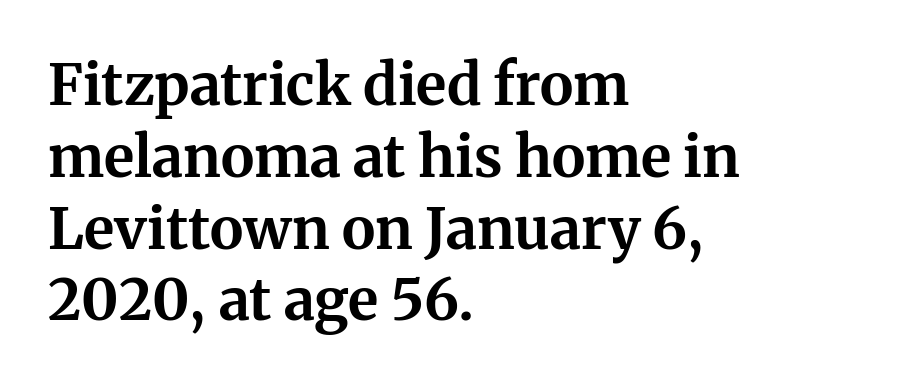
The image shows 57 px bold serif type, upright; set left-aligned, normal line spacing (1.26x), normal letter spacing, not underlined; medium stroke contrast and a medium x-height.
